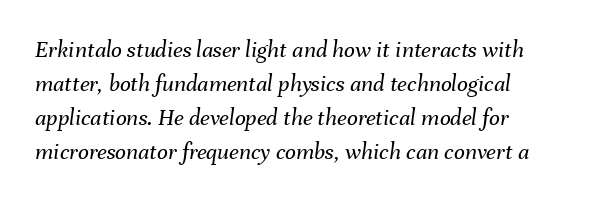
The image shows 24 px text type, italic (leaning right); set left-aligned, normal line spacing (1.42x), normal letter spacing, not underlined.
